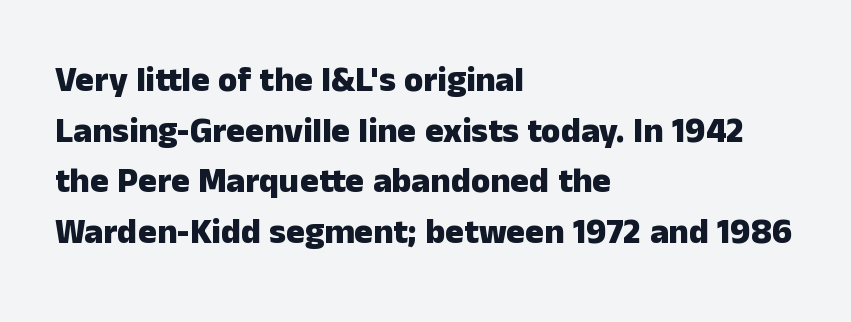
{"serif": "no", "italic": "no", "bold": "yes", "weight": "heavy", "width": "normal", "stroke_contrast": "low", "x_height": "medium", "monospaced": "no", "underline": "no", "align": "left", "line_spacing": "normal", "line_spacing_ratio": 1.45, "letter_spacing": "normal", "letter_spacing_em": 0.0, "glyph_px": 35}
